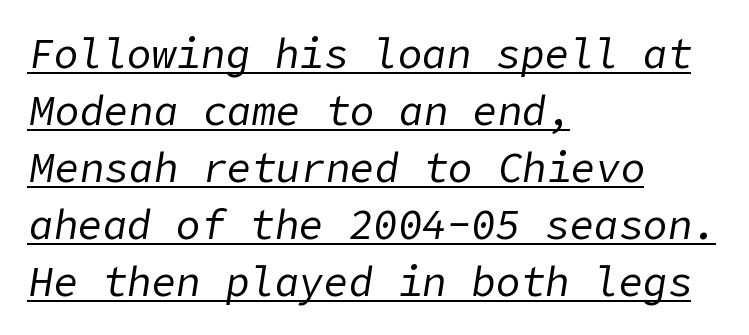
{"italic": "yes", "lean": "right", "slant_degrees": 9, "bold": "no", "weight": "regular", "width": "normal", "stroke_contrast": "low", "x_height": "medium", "underline": "yes", "align": "left", "line_spacing": "normal", "line_spacing_ratio": 1.39, "letter_spacing": "normal", "letter_spacing_em": 0.0, "glyph_px": 41}
